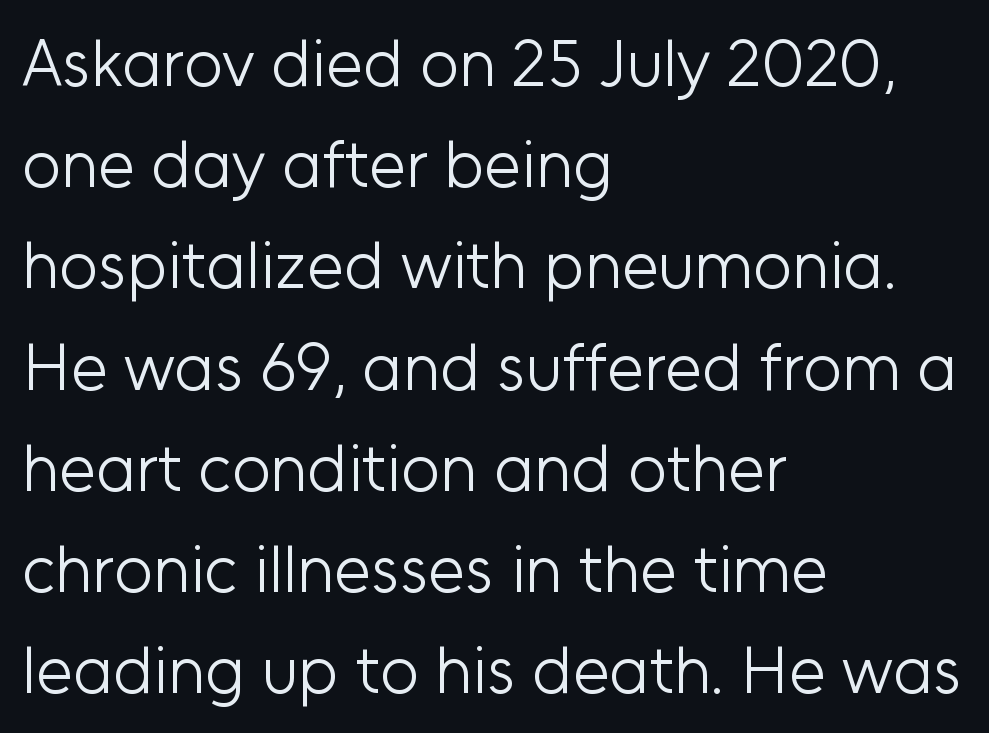
{"serif": "no", "italic": "no", "bold": "no", "weight": "light", "width": "normal", "stroke_contrast": "low", "x_height": "medium", "monospaced": "no", "underline": "no", "align": "left", "line_spacing": "normal", "line_spacing_ratio": 1.51, "letter_spacing": "normal", "letter_spacing_em": 0.0, "glyph_px": 67}
